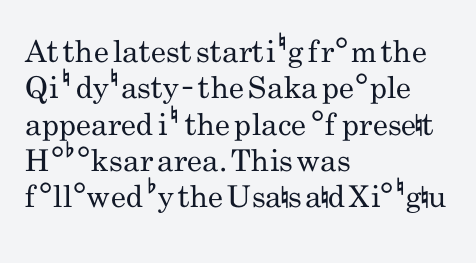
Here the designer chose a conventional face with non-uniform glyph widths. The letters look calm and open, with moderate or lighter stems. Short and long lines alike share a common starting point at left. The space directly below the letters is spotless. Posture: vertical.
